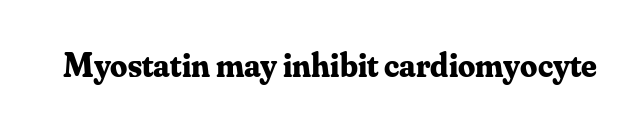
{"serif": "yes", "italic": "no", "bold": "yes", "weight": "bold", "width": "normal", "stroke_contrast": "medium", "x_height": "small", "monospaced": "no", "underline": "no", "letter_spacing": "normal", "letter_spacing_em": 0.0, "glyph_px": 34}
